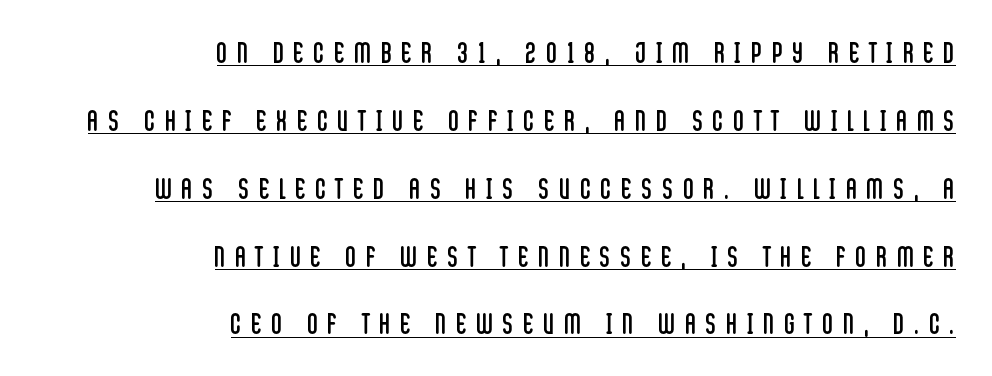
{"serif": "no", "italic": "no", "bold": "no", "weight": "regular", "width": "condensed", "stroke_contrast": "low", "x_height": "large", "monospaced": "no", "underline": "yes", "align": "right", "line_spacing": "loose", "line_spacing_ratio": 2.34, "letter_spacing": "wide", "letter_spacing_em": 0.35, "glyph_px": 29}
